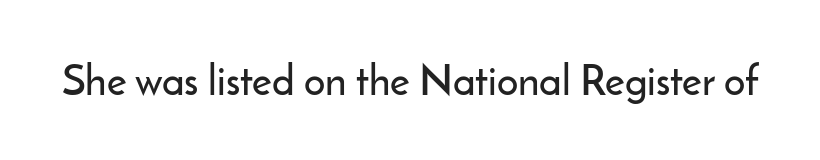
The image shows 42 px sans-serif type, upright; set normal letter spacing, not underlined; low stroke contrast and a small x-height.
